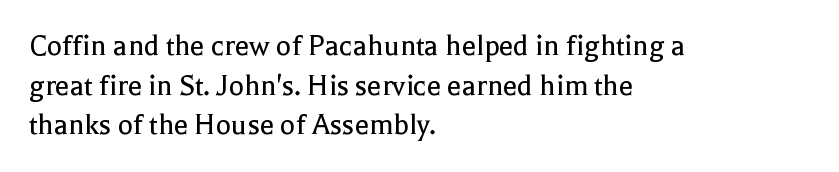
Q: Is the text bold? A: No.
Q: Is the text italic (slanted)? A: No, it is upright.
Q: Is the typeface a serif or a sans-serif typeface? A: Serif.
Q: Is the text underlined? A: No.
Q: How is the paragraph aligned? A: Left-aligned.
Q: Is the spacing between letters normal or unusually wide? A: Normal.
Q: Width (condensed, normal, or wide)? A: Normal.
Q: x-height? A: Medium.
Q: Monospaced? A: No.
